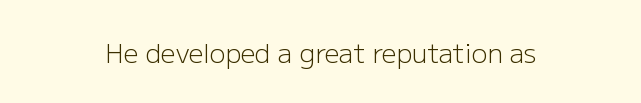
The image shows 26 px text type, upright; set centered, normal letter spacing, not underlined.
